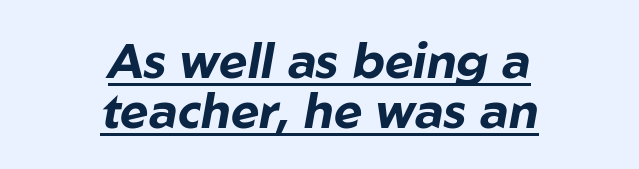
Q: Is the text bold? A: Yes.
Q: Is the text italic (slanted)? A: Yes, it leans right by about 10 degrees.
Q: Is the text underlined? A: Yes.
Q: How is the paragraph aligned? A: Centered.
Q: Is the spacing between letters normal or unusually wide? A: Normal.
Q: Is the spacing between lines tight, normal or loose? A: Tight.
Q: Width (condensed, normal, or wide)? A: Normal.
Q: Stroke contrast? A: Low.
Q: x-height? A: Medium.
Q: Monospaced? A: No.
